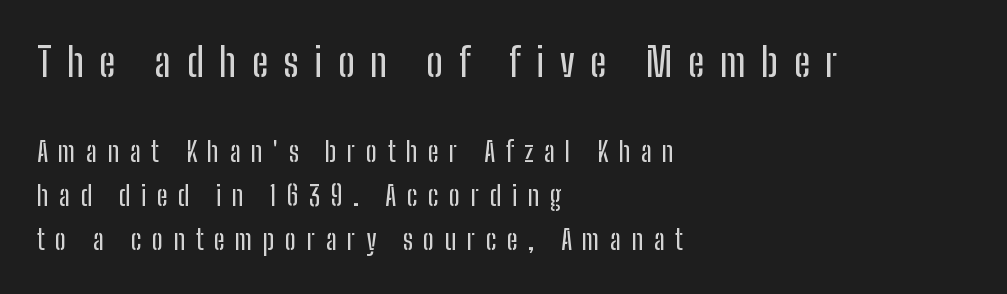
{"serif": "no", "italic": "no", "width": "condensed", "stroke_contrast": "low", "x_height": "medium", "monospaced": "no", "underline": "no", "align": "left", "line_spacing": "normal", "line_spacing_ratio": 1.64, "letter_spacing": "wide", "letter_spacing_em": 0.39, "larger_block": "first", "size_ratio": 1.48, "glyph_px": 40}
